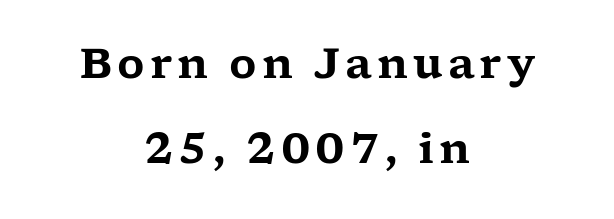
The string is rendered with underlining switched off. Vertical strokes here are truly vertical. Whoever set this chose breathing room over compactness in the vertical rhythm. The setting favours the middle, as headings and verse often do. This rendering employs a face with finishing strokes, i.e., a serif. Each letter keeps its own natural width here, so spacing adapts to shape.
